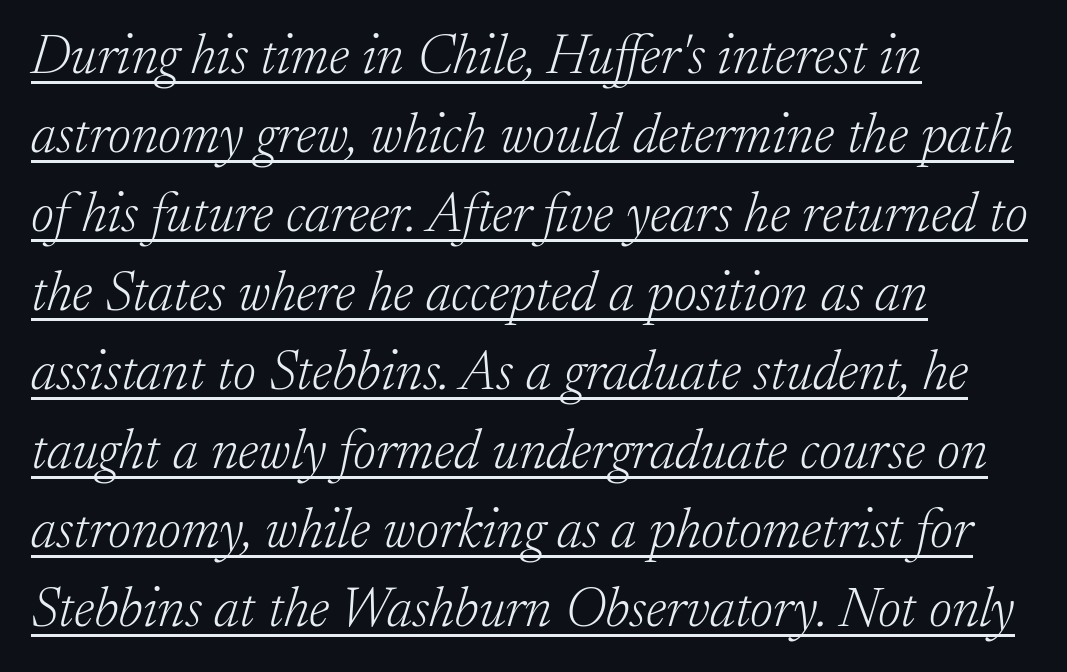
Q: Is the text bold? A: No.
Q: Is the text italic (slanted)? A: Yes, it leans right by about 17 degrees.
Q: Is the typeface a serif or a sans-serif typeface? A: Serif.
Q: Is the text underlined? A: Yes.
Q: How is the paragraph aligned? A: Left-aligned.
Q: Is the spacing between letters normal or unusually wide? A: Normal.
Q: Is the spacing between lines tight, normal or loose? A: Normal.
Q: Width (condensed, normal, or wide)? A: Normal.
Q: Stroke contrast? A: Low.
Q: x-height? A: Small.
Q: Monospaced? A: No.
